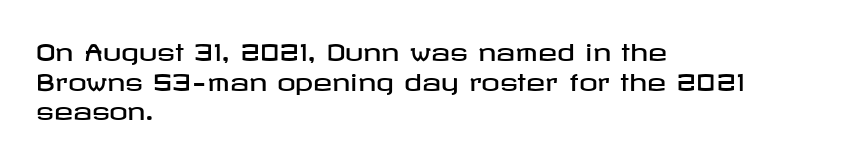
{"italic": "no", "underline": "no", "align": "left", "line_spacing": "normal", "line_spacing_ratio": 1.29, "letter_spacing": "normal", "letter_spacing_em": 0.0, "glyph_px": 23}
